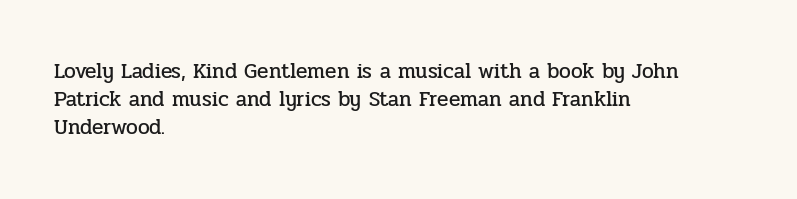
Q: Is the text italic (slanted)? A: No, it is upright.
Q: Is the text underlined? A: No.
Q: How is the paragraph aligned? A: Left-aligned.
Q: Is the spacing between letters normal or unusually wide? A: Normal.
Q: Is the spacing between lines tight, normal or loose? A: Normal.
